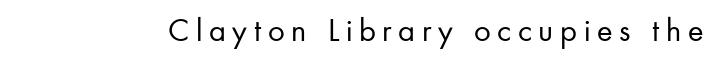
Q: Is the text bold? A: No.
Q: Is the text italic (slanted)? A: No, it is upright.
Q: Is the typeface a serif or a sans-serif typeface? A: Sans-serif.
Q: Is the text underlined? A: No.
Q: Is the spacing between letters normal or unusually wide? A: Unusually wide.
Q: Width (condensed, normal, or wide)? A: Normal.
Q: Stroke contrast? A: Low.
Q: x-height? A: Small.
Q: Monospaced? A: No.
